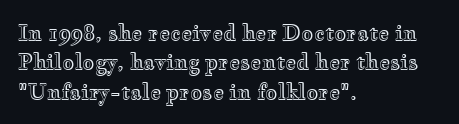
Q: Is the text italic (slanted)? A: No, it is upright.
Q: Is the text underlined? A: No.
Q: How is the paragraph aligned? A: Left-aligned.
Q: Is the spacing between letters normal or unusually wide? A: Normal.
Q: Is the spacing between lines tight, normal or loose? A: Normal.
